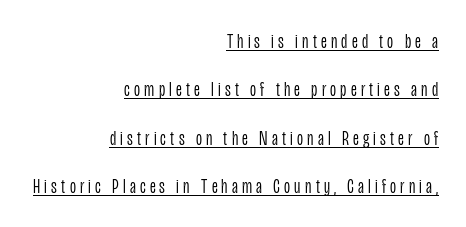
You can tell it's not italic because the verticals are truly vertical. The passage shown stacks its lines with a broad gap. The letters are spread apart with noticeably loose tracking. The passage shown is underscored from start to finish. Visually the block forms a straight wall on the right and a jagged coastline on the left.
